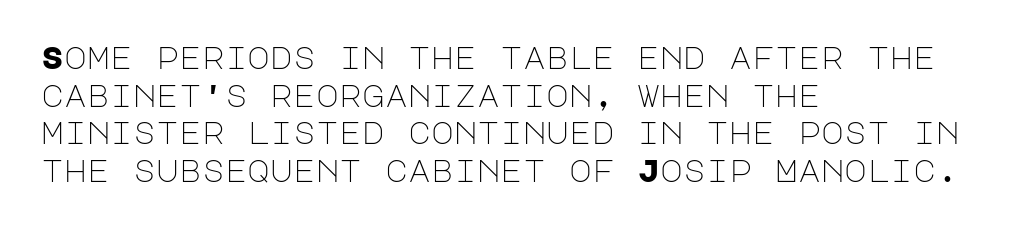
Q: Is the text bold? A: No.
Q: Is the text italic (slanted)? A: No, it is upright.
Q: Is the typeface a serif or a sans-serif typeface? A: Sans-serif.
Q: Is the text underlined? A: No.
Q: How is the paragraph aligned? A: Left-aligned.
Q: Is the spacing between letters normal or unusually wide? A: Normal.
Q: Width (condensed, normal, or wide)? A: Normal.
Q: Stroke contrast? A: Low.
Q: x-height? A: Large.
